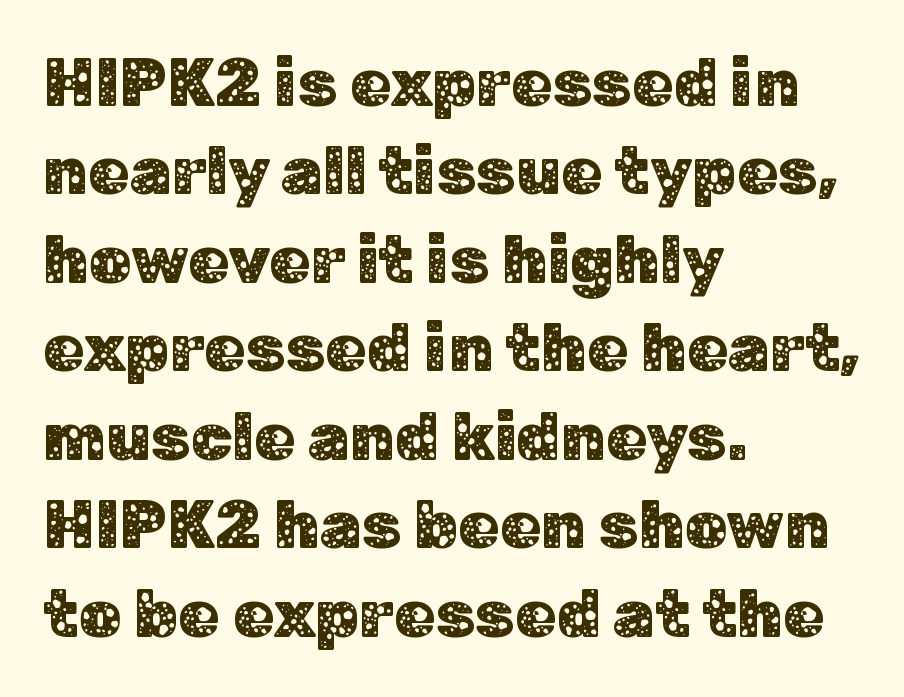
The image shows 67 px sans-serif type, upright; set left-aligned, normal line spacing (1.32x), normal letter spacing, not underlined; low stroke contrast and a medium x-height.
